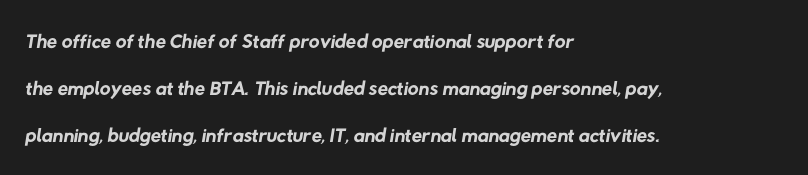
{"serif": "no", "bold": "no", "weight": "regular", "width": "normal", "stroke_contrast": "low", "x_height": "medium", "monospaced": "no", "underline": "no", "align": "left", "line_spacing": "normal", "line_spacing_ratio": 1.56, "letter_spacing": "normal", "letter_spacing_em": 0.0, "glyph_px": 30}
